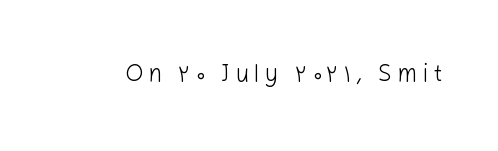
The image shows 24 px text type, upright; set unusually wide letter spacing (+0.22 em), not underlined.
